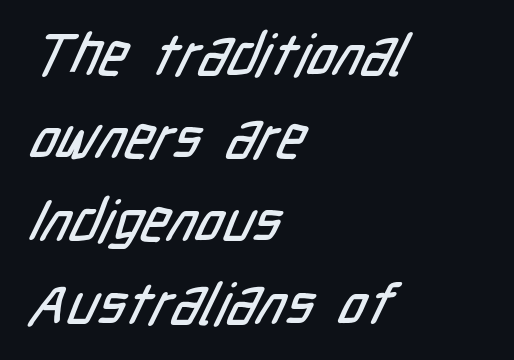
The face used here is proportionally spaced, like ordinary book or web type. The rows are spaced the way most documents space them. The gaps between neighbouring characters are ordinary and unremarkable. Casual observation: everything's shoved over to the left.
